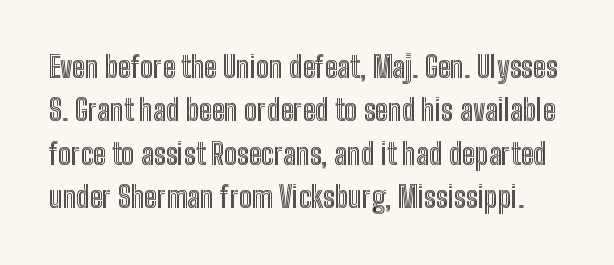
Spacing verdict: proportional, widths tailored to each character. Whoever set this chose a conventional vertical rhythm. The space directly below the letters is spotless. The horizontal fit of the characters is conventional and even. The letters stand straight up with perfectly vertical stems.
